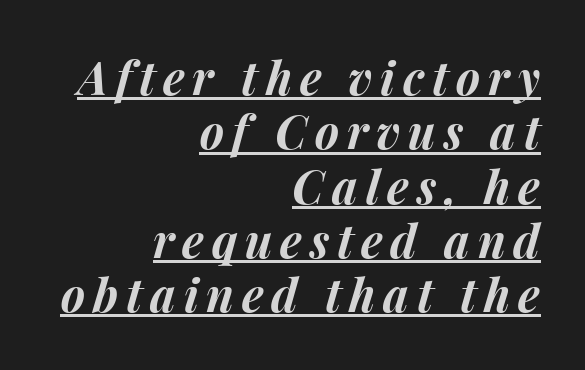
The image shows 46 px bold type, italic (leaning right); set right-aligned, line spacing 1.18x, underlined; medium stroke contrast and a medium x-height.
